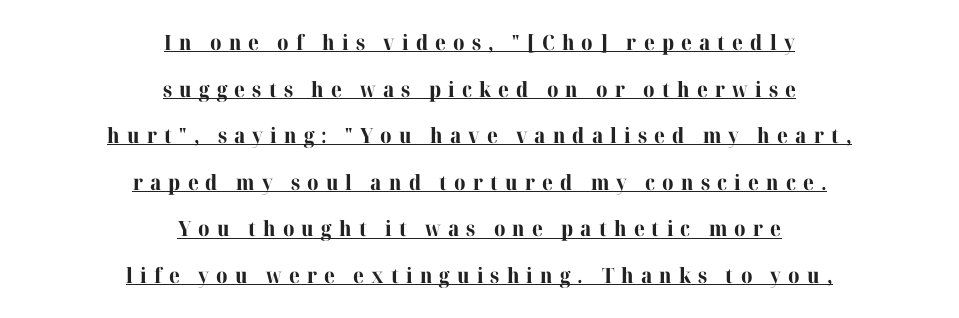
Q: Is the text bold? A: Yes.
Q: Is the text italic (slanted)? A: No, it is upright.
Q: Is the text underlined? A: Yes.
Q: How is the paragraph aligned? A: Centered.
Q: Is the spacing between letters normal or unusually wide? A: Unusually wide.
Q: Is the spacing between lines tight, normal or loose? A: Loose.
